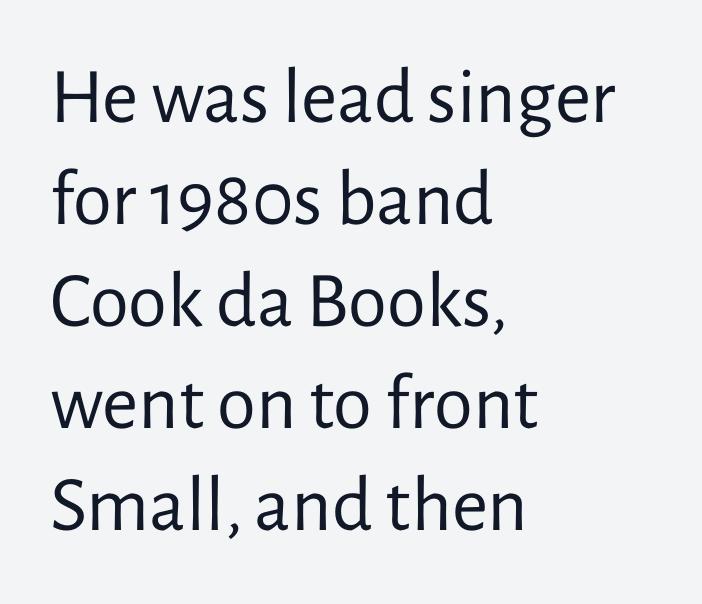
{"serif": "no", "italic": "no", "bold": "no", "weight": "regular", "width": "normal", "stroke_contrast": "low", "x_height": "medium", "monospaced": "no", "underline": "no", "align": "left", "line_spacing": "normal", "line_spacing_ratio": 1.29, "letter_spacing": "normal", "letter_spacing_em": 0.0, "glyph_px": 79}
